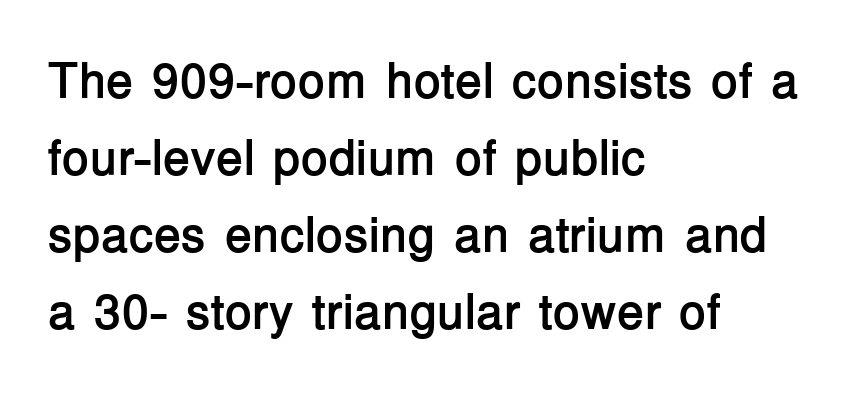
{"serif": "no", "italic": "no", "bold": "yes", "weight": "semibold", "width": "normal", "stroke_contrast": "low", "x_height": "medium", "monospaced": "no", "underline": "no", "align": "left", "line_spacing": "normal", "line_spacing_ratio": 1.54, "letter_spacing": "normal", "letter_spacing_em": 0.0, "glyph_px": 50}
